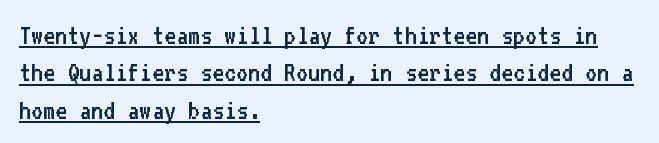
{"serif": "no", "italic": "no", "bold": "no", "weight": "regular", "width": "normal", "stroke_contrast": "low", "x_height": "medium", "monospaced": "yes", "underline": "yes", "align": "left", "line_spacing": "normal", "line_spacing_ratio": 1.29, "letter_spacing": "normal", "letter_spacing_em": 0.0, "glyph_px": 29}
